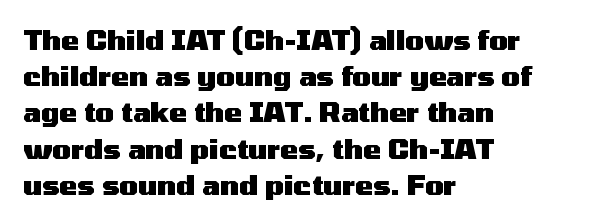
{"italic": "no", "bold": "yes", "underline": "no", "align": "left", "line_spacing": "normal", "line_spacing_ratio": 1.34, "letter_spacing": "normal", "letter_spacing_em": 0.0, "glyph_px": 27}
